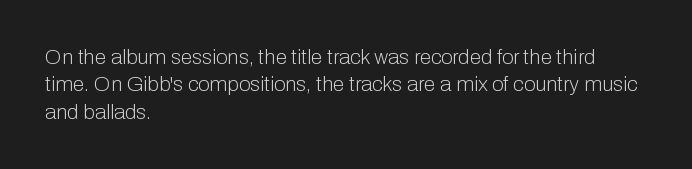
The image shows 21 px text type, upright; set left-aligned, normal line spacing (1.3x), normal letter spacing, not underlined.
